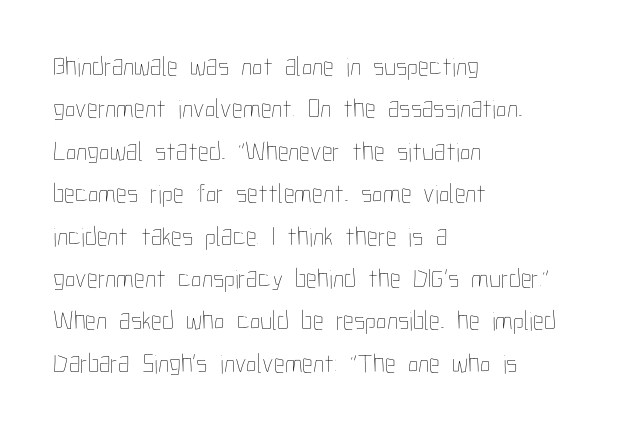
Q: Is the text bold? A: No.
Q: Is the text italic (slanted)? A: No, it is upright.
Q: Is the text underlined? A: No.
Q: How is the paragraph aligned? A: Left-aligned.
Q: Is the spacing between letters normal or unusually wide? A: Normal.
Q: Is the spacing between lines tight, normal or loose? A: Normal.
